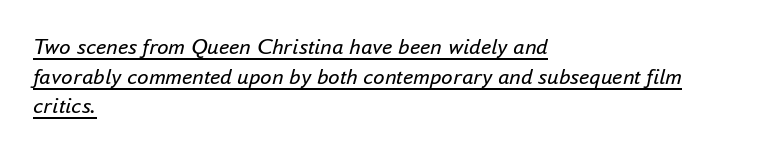
Q: Is the text bold? A: No.
Q: Is the text italic (slanted)? A: Yes, it leans right by about 16 degrees.
Q: Is the text underlined? A: Yes.
Q: How is the paragraph aligned? A: Left-aligned.
Q: Is the spacing between letters normal or unusually wide? A: Normal.
Q: Is the spacing between lines tight, normal or loose? A: Normal.
